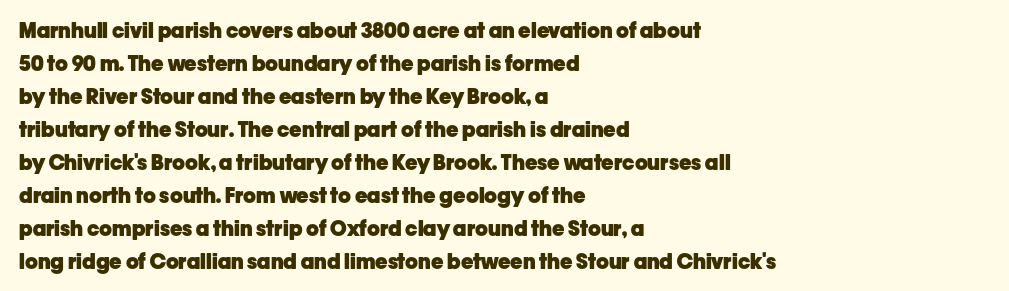
The sample has been set heavy, in full bold. Any mark beneath the type? The region is blank. The ragged edge is on the right, which tells us the setting is flush left. This sample uses plain, unmodified letter spacing. Posture: vertical. Does the leading feel generous? No, just average.
